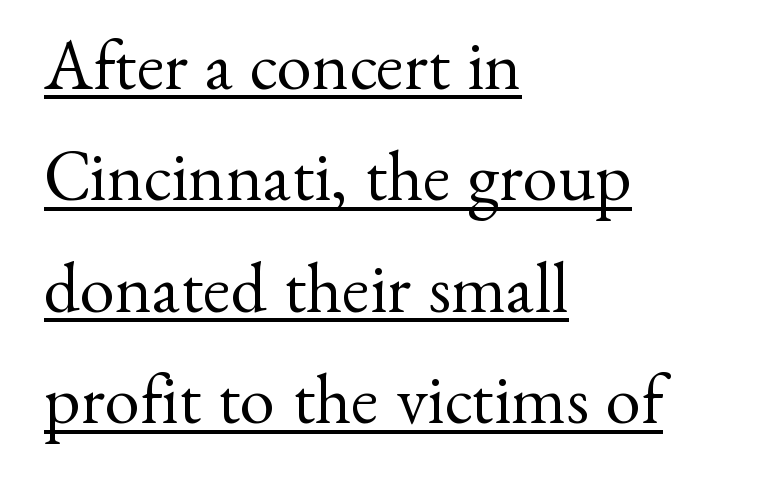
The leading is moderate, giving the passage an even texture. You could not count columns in this text — the font is proportionally spaced. Inter-character spacing is left at the font's built-in metrics. The typesetter has applied underlining to the passage shown. No chunkiness to these letters — they're not bold.
